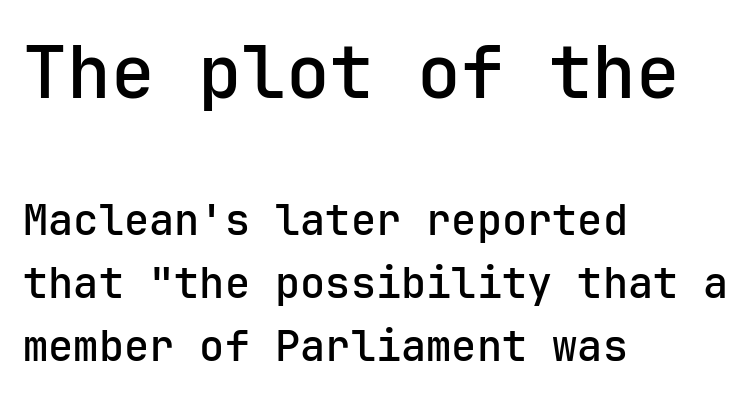
Is there much room between lines? A standard amount, neither cramped nor airy. Nobody touched the tracking dial on this one. Beneath every word, the page is bare. The earlier block is typeset at a bigger size than the later block. Look at the bottom of the vertical strokes: they stop flat, with no serifs.
